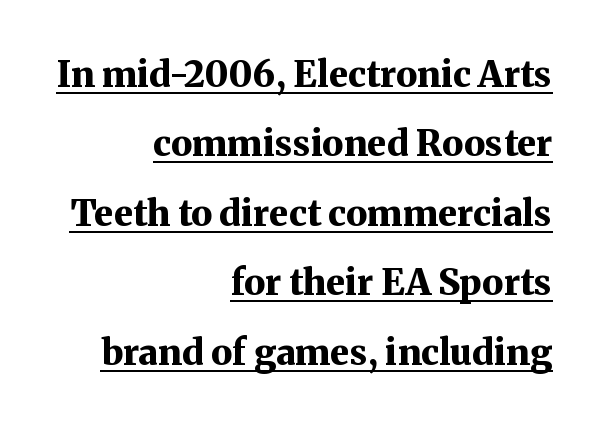
{"serif": "yes", "italic": "no", "bold": "yes", "weight": "bold", "width": "normal", "stroke_contrast": "medium", "x_height": "medium", "monospaced": "no", "underline": "yes", "align": "right", "line_spacing": "loose", "line_spacing_ratio": 1.93, "letter_spacing": "normal", "letter_spacing_em": 0.0, "glyph_px": 36}
